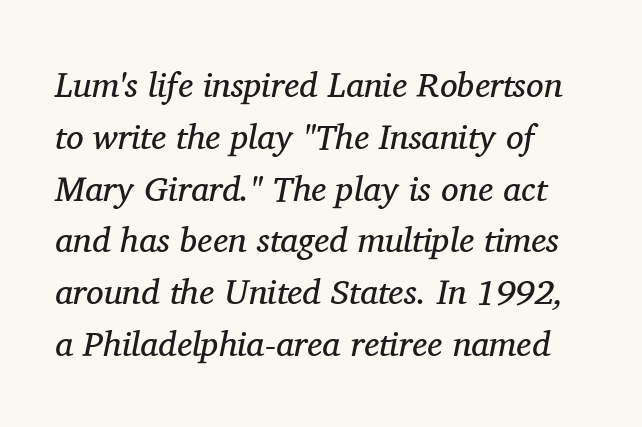
The image shows 35 px regular-weight serif type, italic (leaning right); set normal line spacing (1.48x), normal letter spacing, not underlined; medium stroke contrast and a medium x-height.
